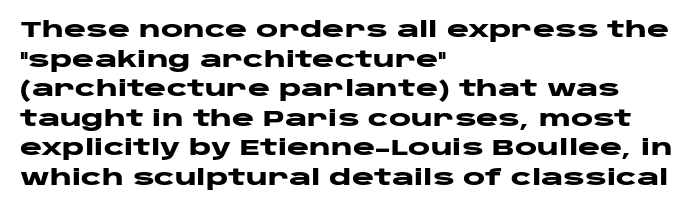
Q: Is the text bold? A: Yes.
Q: Is the text italic (slanted)? A: No, it is upright.
Q: Is the text underlined? A: No.
Q: How is the paragraph aligned? A: Left-aligned.
Q: Is the spacing between letters normal or unusually wide? A: Normal.
Q: Is the spacing between lines tight, normal or loose? A: Normal.
